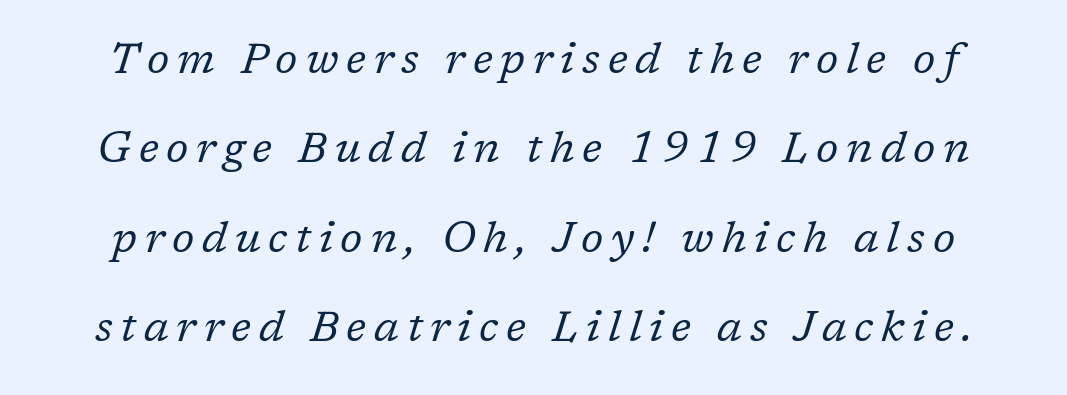
Vertical spacing — loose. A typesetter would call this proportional, since set widths differ per character. Underline: absent. The letters carry serifs — small finishing strokes at the ends of their stems.
